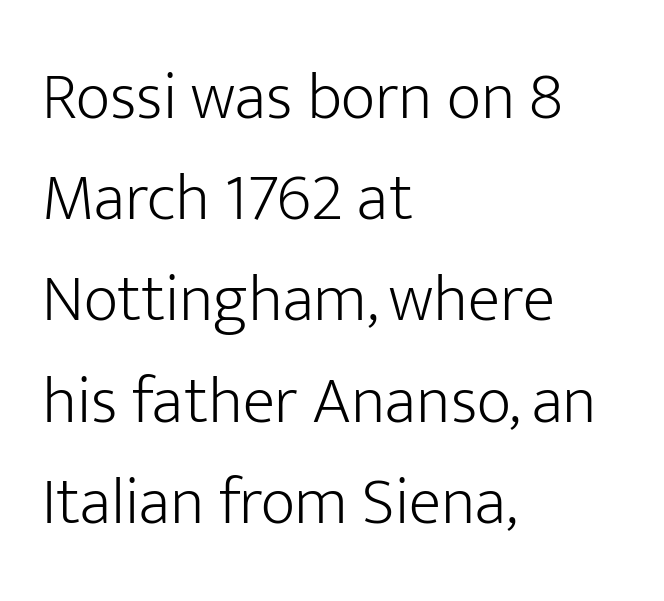
The image shows 67 px light sans-serif type, upright; set left-aligned, normal line spacing (1.51x), normal letter spacing, not underlined; low stroke contrast and a medium x-height.
